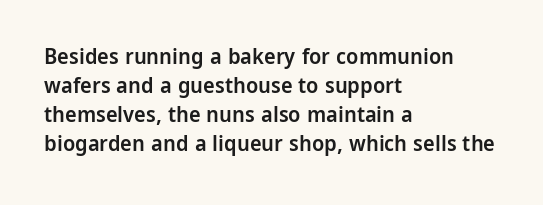
If you drew a ruler down the left edge, every line would touch it. The specimen reads as upright at a glance. The rendering uses a moderate line-height, typical for paragraphs. Has an underline been added? It has not. The line texture is even and compact thanks to regular tracking. Summary of weight: moderately heavy, a semibold.
